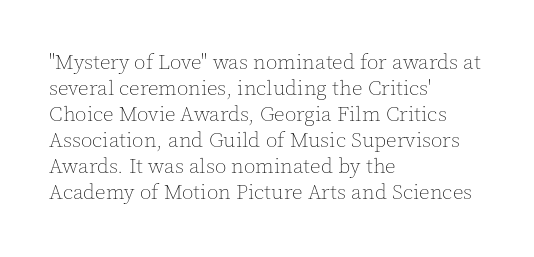
Q: Is the text bold? A: No.
Q: Is the text italic (slanted)? A: No, it is upright.
Q: Is the text underlined? A: No.
Q: How is the paragraph aligned? A: Left-aligned.
Q: Is the spacing between letters normal or unusually wide? A: Normal.
